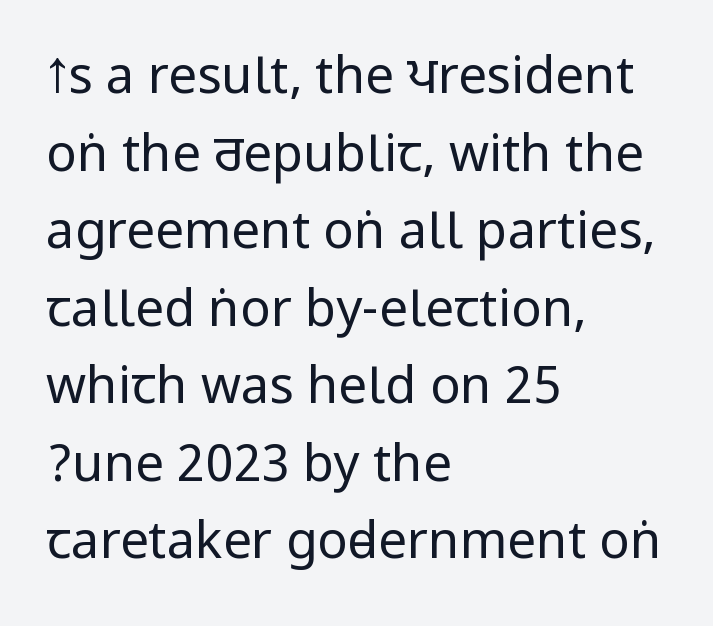
{"serif": "no", "italic": "no", "bold": "no", "weight": "regular", "width": "condensed", "stroke_contrast": "low", "underline": "no", "align": "left", "line_spacing": "normal", "line_spacing_ratio": 1.52, "letter_spacing": "normal", "letter_spacing_em": 0.0, "glyph_px": 51}
